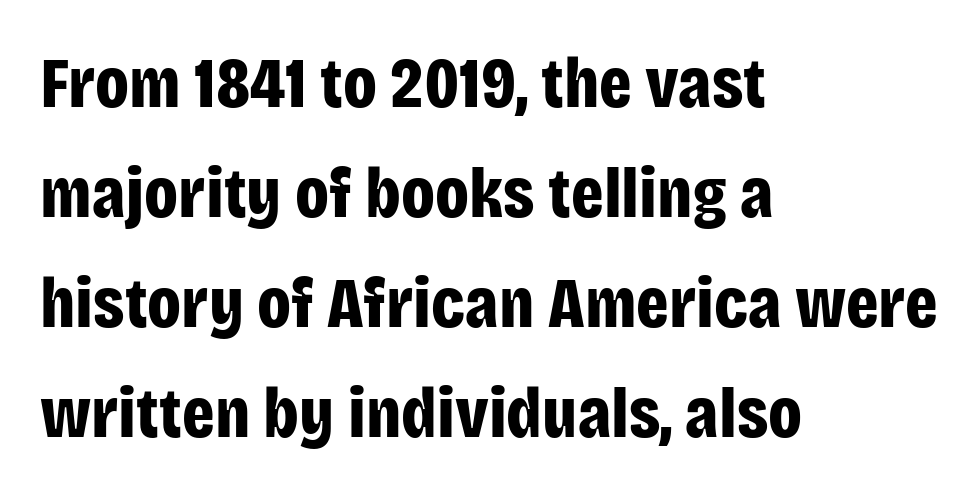
{"serif": "no", "italic": "no", "bold": "yes", "weight": "bold", "width": "condensed", "stroke_contrast": "low", "x_height": "large", "monospaced": "no", "underline": "no", "align": "left", "line_spacing": "normal", "line_spacing_ratio": 1.53, "letter_spacing": "normal", "letter_spacing_em": 0.0, "glyph_px": 72}
